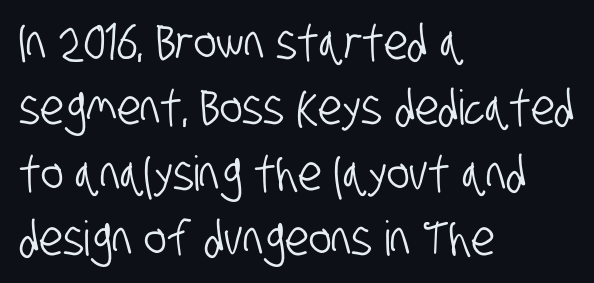
Each new line begins a customary step beneath the previous one. The font family rendered here belongs to the sans-serif group. The text block is weighted toward the left margin, trailing off unevenly rightward. The tracking reads as untouched default to a designer's eye. The words here are not underlined. Looks like regular typesetting: each glyph gets only the width it needs.
